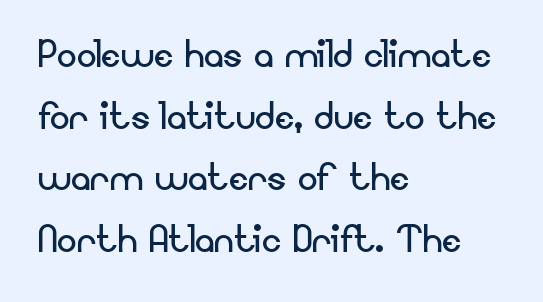
Q: Is the text bold? A: No.
Q: Is the text italic (slanted)? A: No, it is upright.
Q: Is the typeface a serif or a sans-serif typeface? A: Sans-serif.
Q: Is the text underlined? A: No.
Q: How is the paragraph aligned? A: Left-aligned.
Q: Is the spacing between letters normal or unusually wide? A: Normal.
Q: Is the spacing between lines tight, normal or loose? A: Normal.
Q: Width (condensed, normal, or wide)? A: Normal.
Q: Stroke contrast? A: Low.
Q: x-height? A: Small.
Q: Monospaced? A: No.
